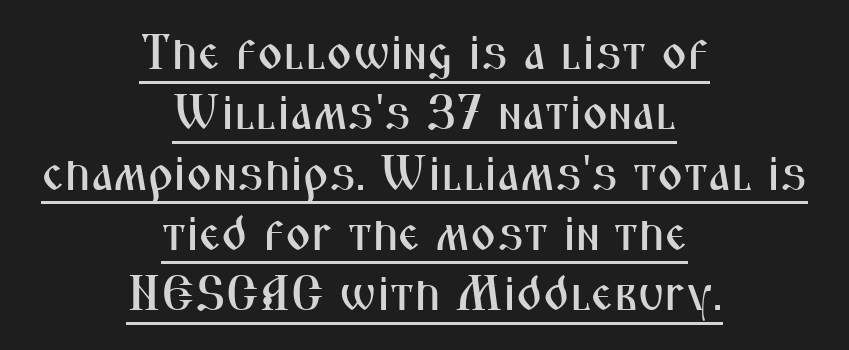
Q: Is the text italic (slanted)? A: No, it is upright.
Q: Is the typeface a serif or a sans-serif typeface? A: Sans-serif.
Q: Is the text underlined? A: Yes.
Q: How is the paragraph aligned? A: Centered.
Q: Is the spacing between letters normal or unusually wide? A: Normal.
Q: Width (condensed, normal, or wide)? A: Condensed.
Q: Stroke contrast? A: Medium.
Q: x-height? A: Medium.
Q: Monospaced? A: No.
